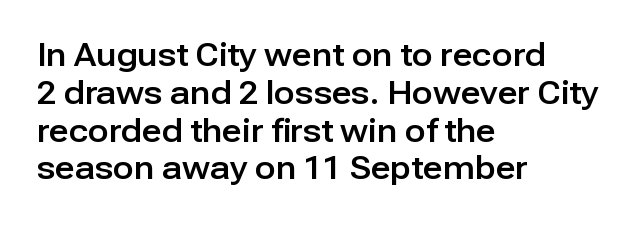
{"serif": "no", "italic": "no", "width": "normal", "stroke_contrast": "low", "x_height": "medium", "monospaced": "no", "underline": "no", "align": "left", "line_spacing_ratio": 1.22, "letter_spacing": "normal", "letter_spacing_em": 0.0, "glyph_px": 31}
